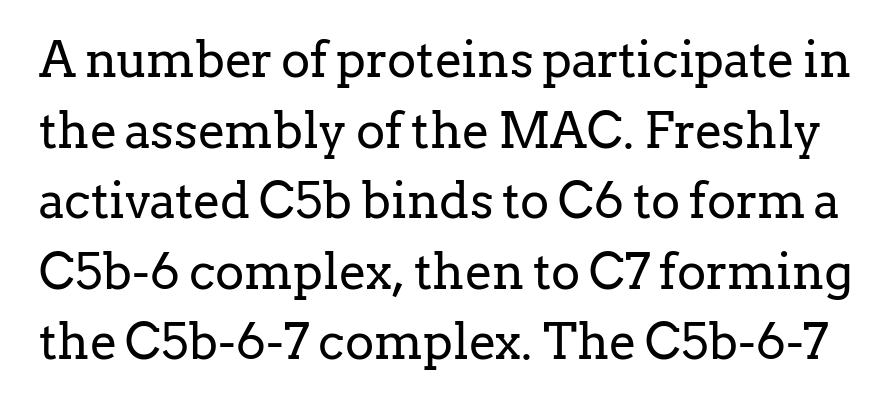
The image shows 49 px regular-weight serif type, upright; set normal line spacing (1.44x), normal letter spacing, not underlined; low stroke contrast and a medium x-height.
